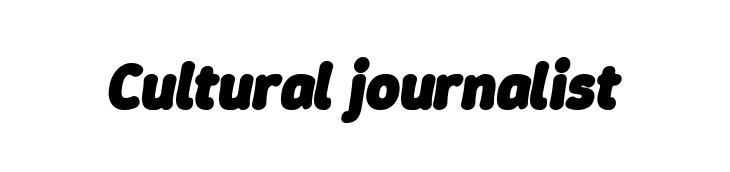
Words float on clear page, feet unadorned. No extra tracking has been applied to these lines. Is the type slanted? Yes — the strokes lean at a clear angle. Think of a printed novel: that variable character pitch is what you see here. Weight check: bold — yes, fully.
